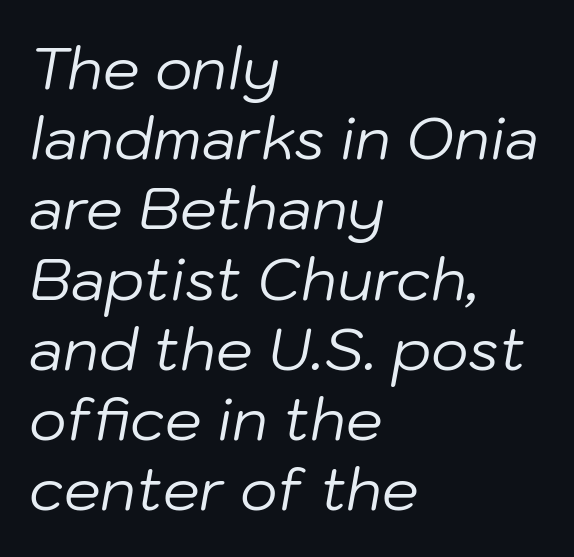
{"italic": "yes", "lean": "right", "slant_degrees": 10, "bold": "no", "weight": "regular", "width": "normal", "stroke_contrast": "low", "x_height": "medium", "monospaced": "no", "underline": "no", "align": "left", "line_spacing_ratio": 1.21, "letter_spacing": "normal", "letter_spacing_em": 0.0, "glyph_px": 58}
